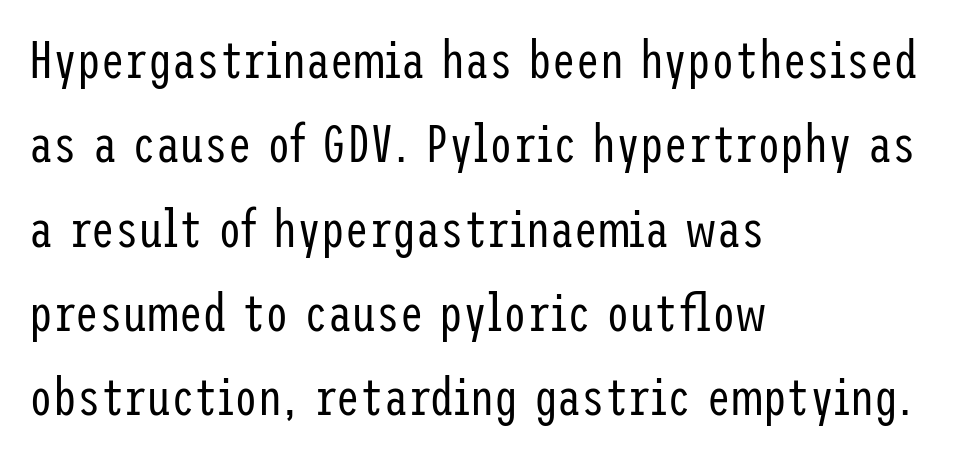
Q: Is the text bold? A: No.
Q: Is the text italic (slanted)? A: No, it is upright.
Q: Is the typeface a serif or a sans-serif typeface? A: Sans-serif.
Q: Is the text underlined? A: No.
Q: How is the paragraph aligned? A: Left-aligned.
Q: Is the spacing between letters normal or unusually wide? A: Normal.
Q: Is the spacing between lines tight, normal or loose? A: Normal.
Q: Width (condensed, normal, or wide)? A: Condensed.
Q: Stroke contrast? A: Low.
Q: x-height? A: Medium.
